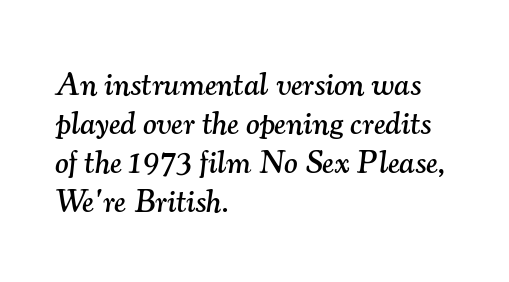
{"serif": "yes", "italic": "yes", "lean": "right", "slant_degrees": 7, "width": "normal", "stroke_contrast": "medium", "x_height": "small", "monospaced": "no", "underline": "no", "align": "left", "line_spacing_ratio": 1.22, "letter_spacing": "normal", "letter_spacing_em": 0.0, "glyph_px": 32}
